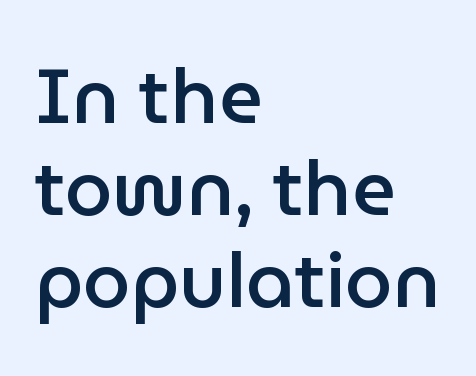
The image shows 76 px semibold sans-serif type, upright; set left-aligned, line spacing 1.21x, normal letter spacing, not underlined; low stroke contrast and a medium x-height.
